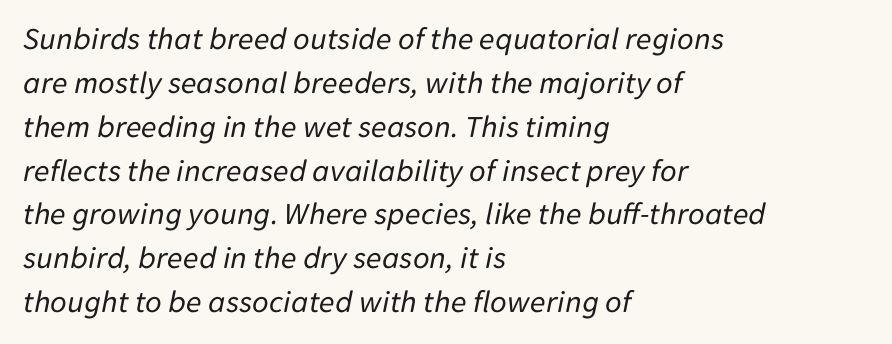
The image shows 32 px regular-weight type, italic (leaning right); set left-aligned, normal line spacing (1.37x), normal letter spacing, not underlined; low stroke contrast and a medium x-height.
